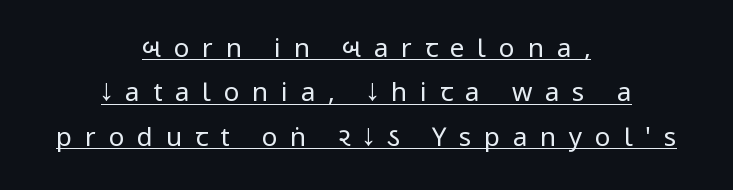
A light-to-regular cut is what we see here. Is the block centered? Yes — each line is placed symmetrically about the middle. Display-style spreading of the glyphs; the letterfit is very open. In terms of posture, this sample is upright. The passage shown is underscored from start to finish.
